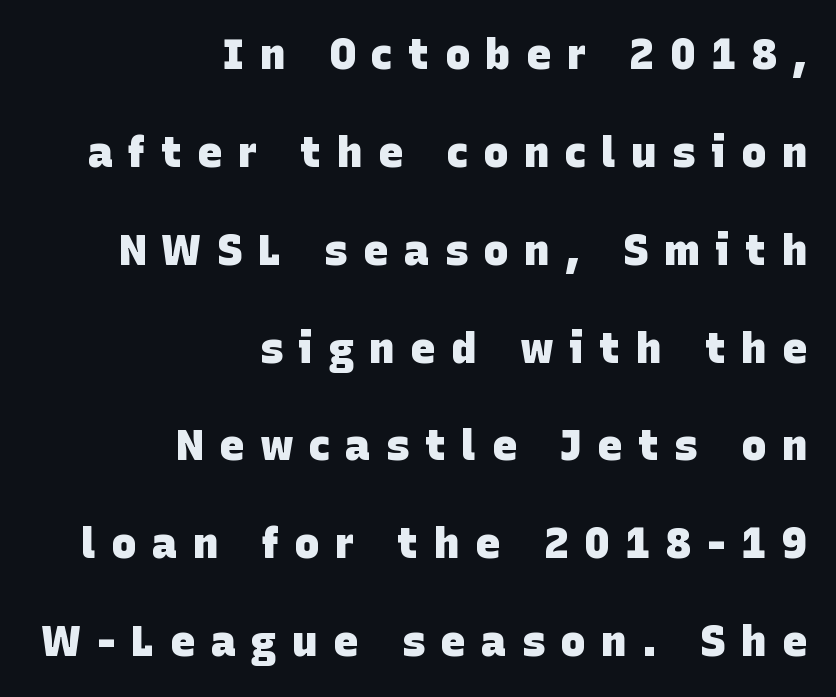
{"serif": "no", "bold": "yes", "weight": "heavy", "width": "normal", "stroke_contrast": "low", "x_height": "large", "monospaced": "no", "underline": "no", "align": "right", "line_spacing": "loose", "line_spacing_ratio": 2.33, "letter_spacing": "wide", "letter_spacing_em": 0.37, "glyph_px": 42}
